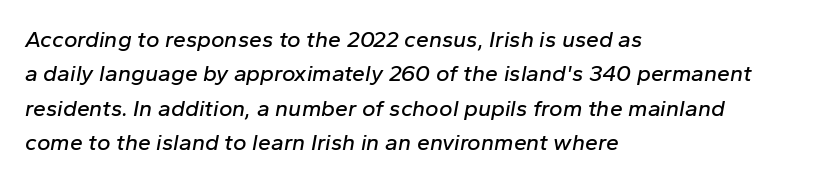
{"italic": "yes", "lean": "right", "slant_degrees": 10, "underline": "no", "align": "left", "line_spacing": "normal", "line_spacing_ratio": 1.49, "letter_spacing": "normal", "letter_spacing_em": 0.0, "glyph_px": 23}
